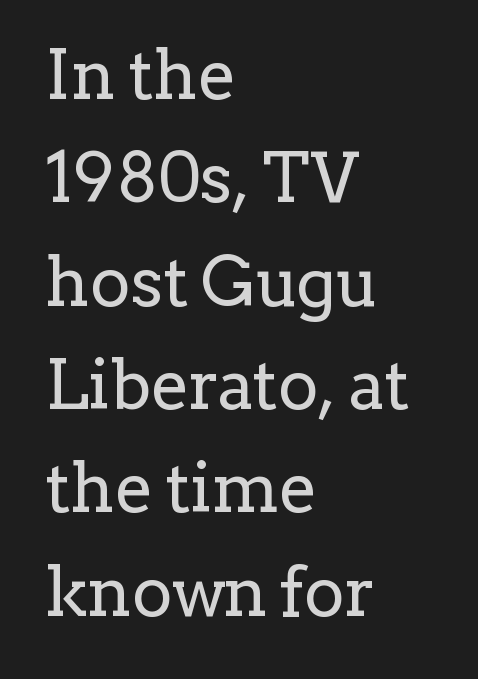
To sum up the face: it has serifs. The gaps between neighbouring characters are ordinary and unremarkable. These lines were composed using upright roman letters. Bare-footed words on every line. A student would call this left alignment; a typographer would say flush left, rag right.
